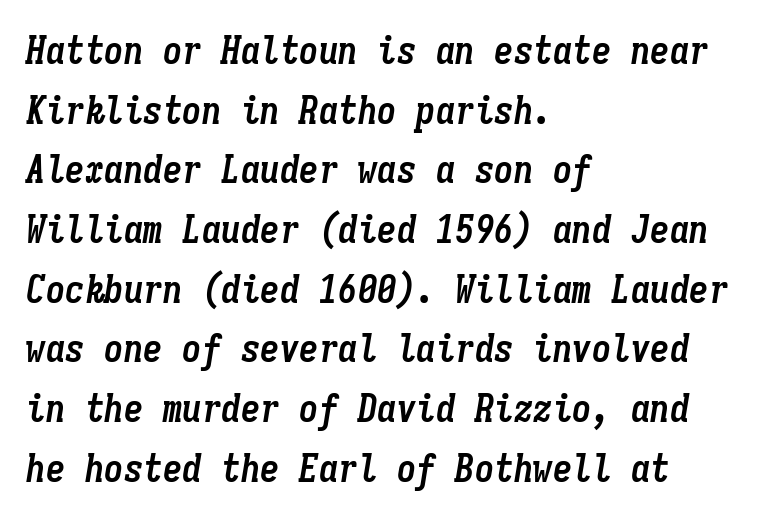
Strong, thick strokes mark this as bold type. These lines are rendered in a fixed-pitch font. Teacher's note: observe the even left margin — that is flush-left alignment. Is the letter spacing exaggerated? No — it looks like the ordinary default. The line-height multiplier appears to be the usual default. The letters are slanted; this is an italic face.
